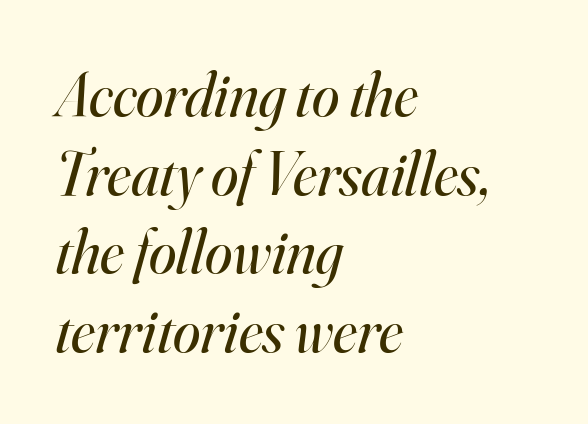
{"serif": "yes", "italic": "yes", "lean": "right", "slant_degrees": 16, "bold": "no", "weight": "regular", "width": "normal", "stroke_contrast": "high", "x_height": "small", "monospaced": "no", "underline": "no", "align": "left", "line_spacing": "normal", "line_spacing_ratio": 1.27, "letter_spacing": "normal", "letter_spacing_em": 0.0, "glyph_px": 62}
